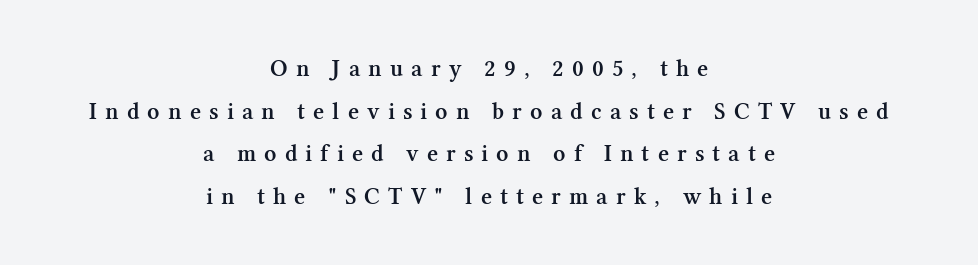
Q: Is the text bold? A: Semi-bold.
Q: Is the text italic (slanted)? A: No, it is upright.
Q: Is the text underlined? A: No.
Q: How is the paragraph aligned? A: Centered.
Q: Is the spacing between letters normal or unusually wide? A: Unusually wide.
